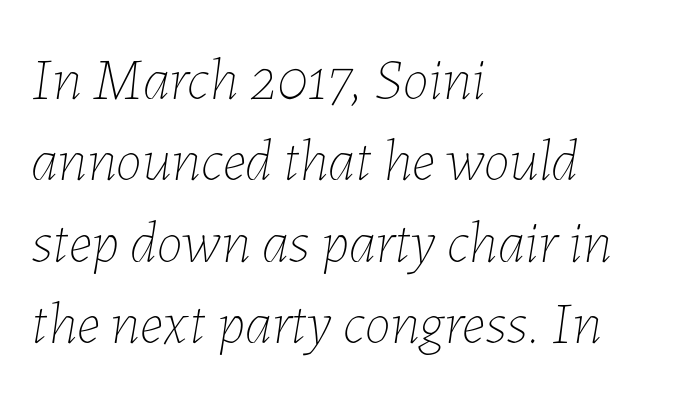
{"italic": "yes", "lean": "right", "slant_degrees": 7, "bold": "no", "weight": "thin", "width": "normal", "stroke_contrast": "low", "x_height": "medium", "monospaced": "no", "underline": "no", "align": "left", "line_spacing": "normal", "line_spacing_ratio": 1.38, "letter_spacing": "normal", "letter_spacing_em": 0.0, "glyph_px": 59}
